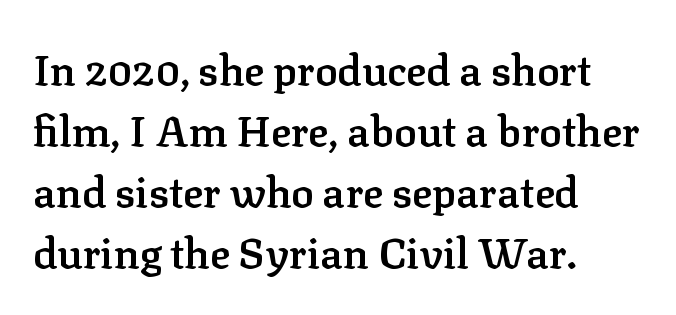
{"serif": "yes", "italic": "no", "bold": "semi", "weight": "semibold", "width": "normal", "stroke_contrast": "low", "x_height": "medium", "monospaced": "no", "underline": "no", "align": "left", "line_spacing": "normal", "line_spacing_ratio": 1.45, "letter_spacing": "normal", "letter_spacing_em": 0.0, "glyph_px": 42}
